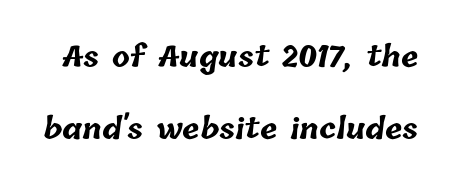
Q: Is the text bold? A: Yes.
Q: Is the text underlined? A: No.
Q: Is the spacing between letters normal or unusually wide? A: Normal.
Q: Is the spacing between lines tight, normal or loose? A: Loose.
Q: Width (condensed, normal, or wide)? A: Normal.
Q: Stroke contrast? A: Low.
Q: x-height? A: Medium.
Q: Monospaced? A: No.
